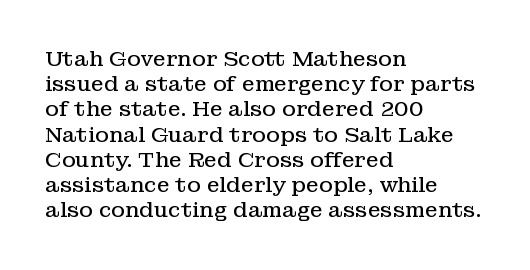
The letterforms sit shoulder to shoulder at normal distance. Typeset ragged right — the left edge is the straight one. The lettering holds an erect, upright posture throughout. Vertical stems look standard width or narrower in stroke. Beneath every word, the page is bare.
